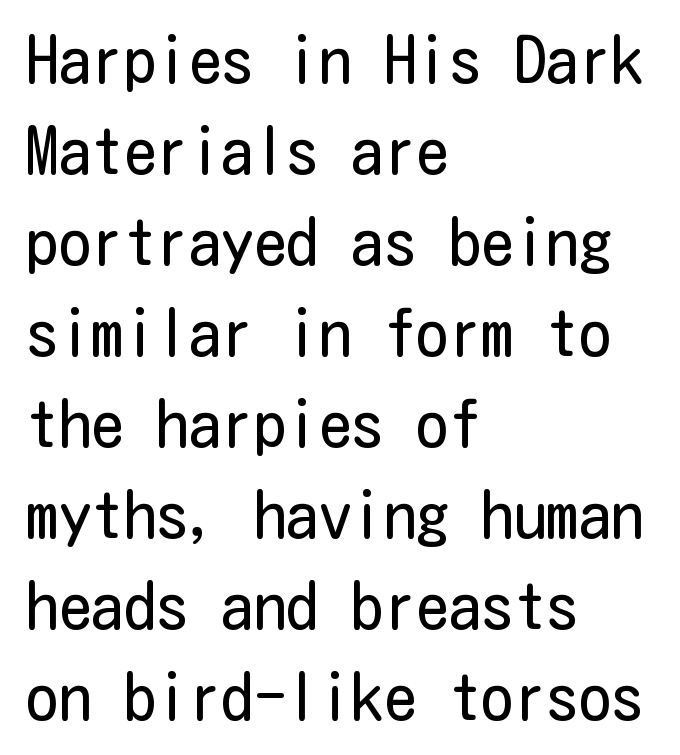
Each line starts at the same left margin while the right side varies. Nothing sits at the stroke ends, so this counts as sans-serif. The glyphs are unaccompanied by any horizontal stroke below them. No extra ink here — the face is not bold. Caption: standard tracking, unaltered. This block has exactly the height ordinary leading produces.
